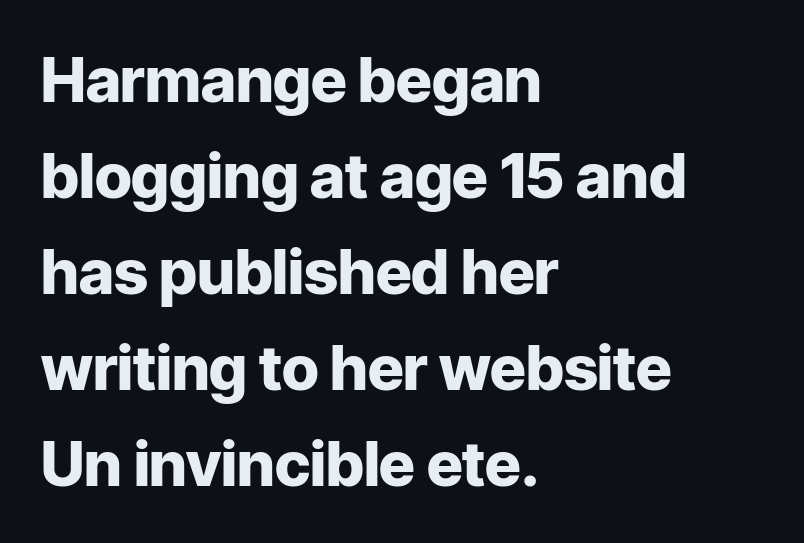
{"serif": "no", "italic": "no", "bold": "yes", "weight": "heavy", "width": "normal", "stroke_contrast": "low", "x_height": "medium", "monospaced": "no", "underline": "no", "align": "left", "line_spacing": "normal", "line_spacing_ratio": 1.55, "letter_spacing": "normal", "letter_spacing_em": 0.0, "glyph_px": 62}
